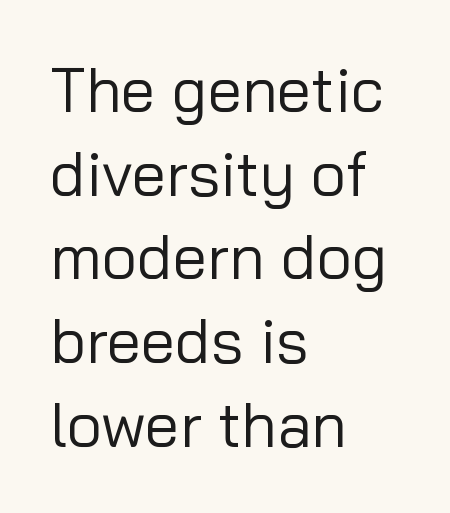
The rows are spaced the way most documents space them. Honestly, the letter spacing is just normal — you wouldn't notice it. Heft: none added — not bold. Here the designer chose a conventional face with non-uniform glyph widths.
